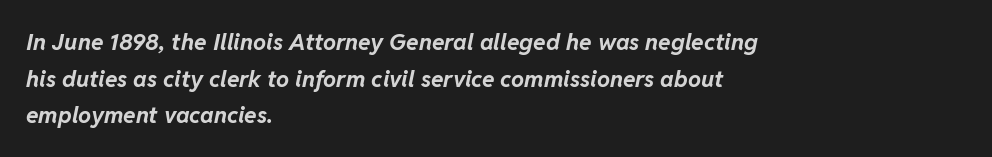
{"italic": "yes", "lean": "right", "slant_degrees": 11, "bold": "yes", "underline": "no", "align": "left", "line_spacing": "normal", "line_spacing_ratio": 1.59, "letter_spacing": "normal", "letter_spacing_em": 0.0, "glyph_px": 23}
